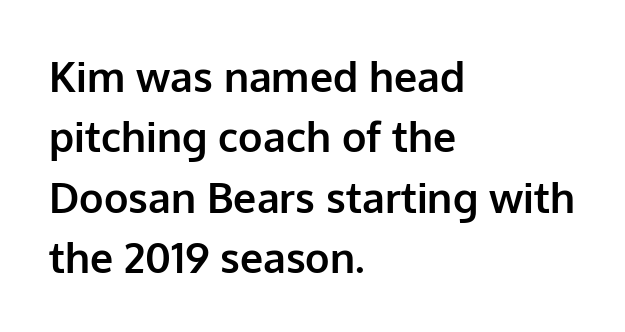
Q: Is the text bold? A: Yes.
Q: Is the text italic (slanted)? A: No, it is upright.
Q: Is the typeface a serif or a sans-serif typeface? A: Sans-serif.
Q: Is the text underlined? A: No.
Q: How is the paragraph aligned? A: Left-aligned.
Q: Is the spacing between letters normal or unusually wide? A: Normal.
Q: Is the spacing between lines tight, normal or loose? A: Normal.
Q: Width (condensed, normal, or wide)? A: Normal.
Q: Stroke contrast? A: Low.
Q: x-height? A: Medium.
Q: Monospaced? A: No.
